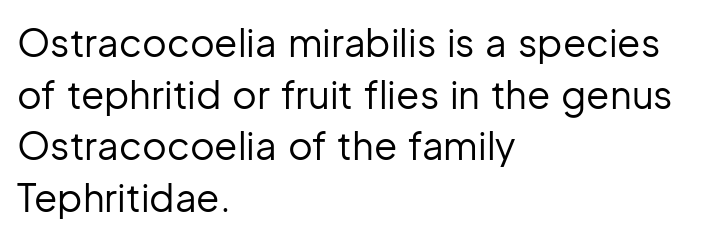
Do the characters align in a grid? No, the font is proportional. Letters rest on an invisible, unmarked baseline. The setting favours the left margin, as ordinary paragraphs usually do. Baseline-to-baseline distance is the conventional proportion of letter height.
